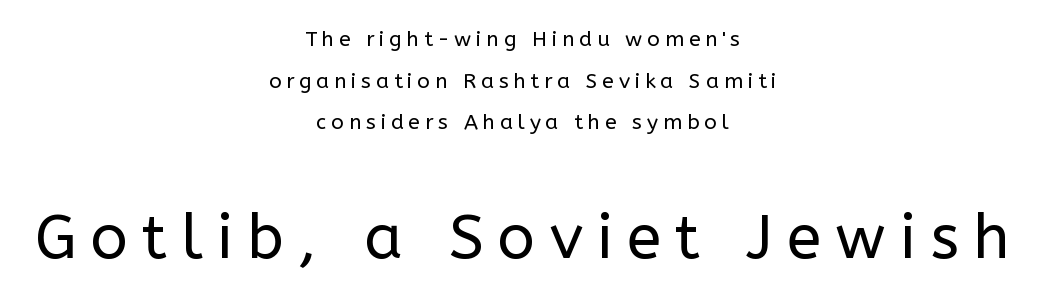
Q: Is the text bold? A: No.
Q: Is the text italic (slanted)? A: No, it is upright.
Q: Is the typeface a serif or a sans-serif typeface? A: Sans-serif.
Q: Is the text underlined? A: No.
Q: How is the paragraph aligned? A: Centered.
Q: Is the spacing between letters normal or unusually wide? A: Unusually wide.
Q: Is the spacing between lines tight, normal or loose? A: Loose.
Q: Which block of text is set in a larger size, the first (top) or the second (bottom)? A: The second (bottom) one.
Q: Width (condensed, normal, or wide)? A: Normal.
Q: Stroke contrast? A: Low.
Q: x-height? A: Medium.
Q: Monospaced? A: No.
